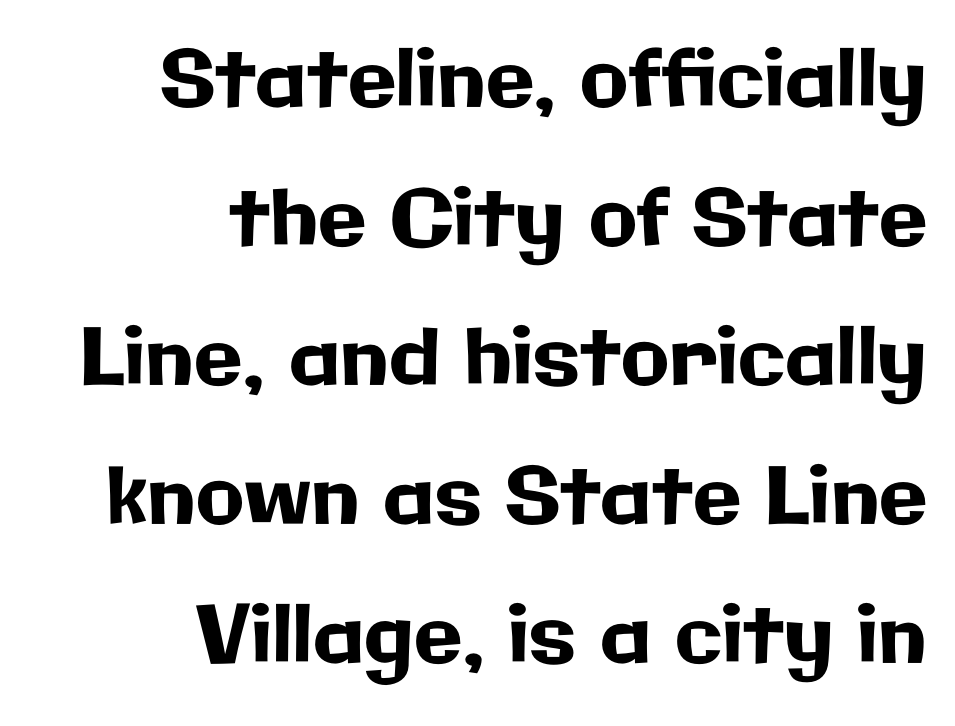
{"serif": "no", "italic": "no", "width": "normal", "stroke_contrast": "low", "x_height": "medium", "monospaced": "no", "underline": "no", "align": "right", "line_spacing_ratio": 1.76, "letter_spacing": "normal", "letter_spacing_em": 0.0, "glyph_px": 79}
